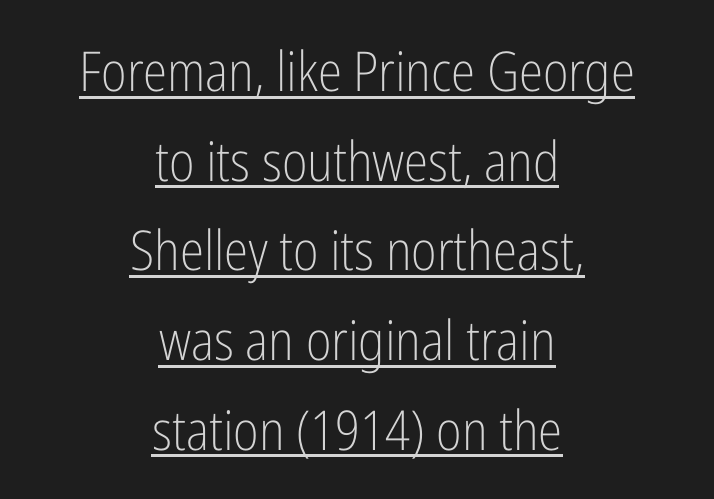
{"serif": "no", "italic": "no", "bold": "no", "weight": "light", "width": "condensed", "stroke_contrast": "low", "x_height": "medium", "monospaced": "no", "underline": "yes", "align": "center", "line_spacing": "normal", "line_spacing_ratio": 1.63, "letter_spacing": "normal", "letter_spacing_em": 0.0, "glyph_px": 55}
